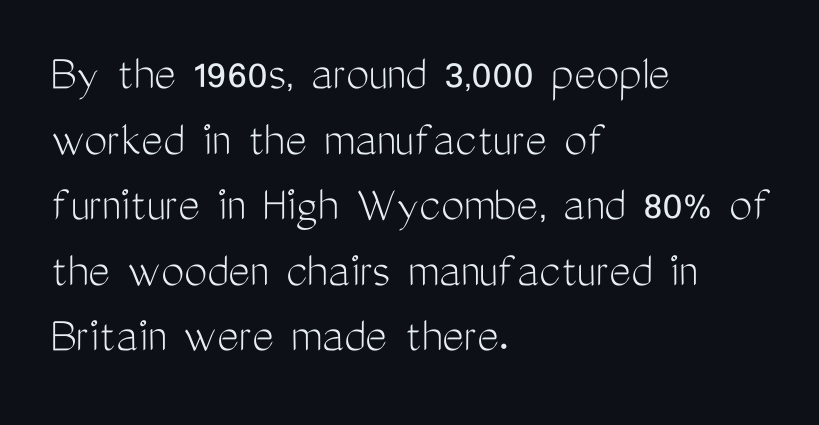
{"serif": "no", "italic": "no", "bold": "no", "weight": "light", "width": "condensed", "stroke_contrast": "medium", "x_height": "medium", "monospaced": "no", "underline": "no", "align": "left", "line_spacing": "normal", "line_spacing_ratio": 1.26, "letter_spacing": "normal", "letter_spacing_em": 0.0, "glyph_px": 52}
